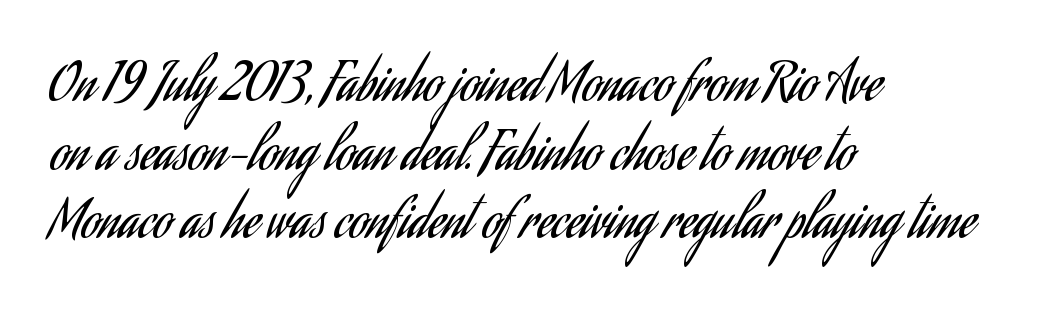
{"serif": "no", "bold": "no", "weight": "regular", "width": "condensed", "stroke_contrast": "low", "x_height": "small", "monospaced": "no", "underline": "no", "align": "left", "line_spacing": "normal", "line_spacing_ratio": 1.32, "letter_spacing": "normal", "letter_spacing_em": 0.0, "glyph_px": 52}
